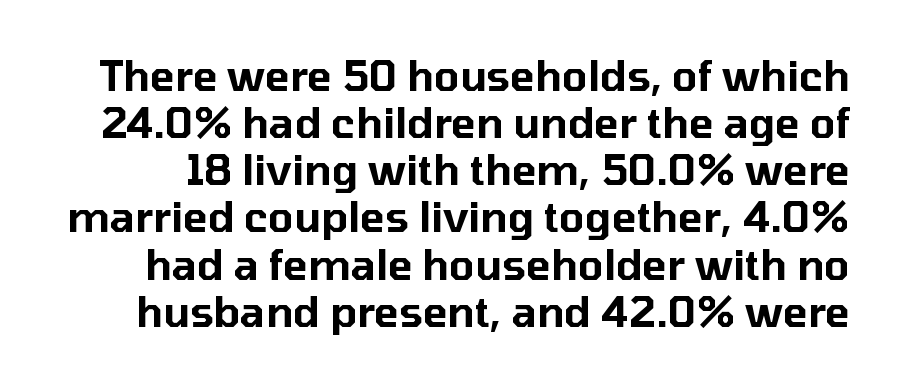
The rendering uses a small line-height, squeezing the rows. Do the characters align in a grid? No, the font is proportional. The space directly below the letters is spotless. The letters stand straight up with perfectly vertical stems. A sans-serif font was chosen for this passage.
